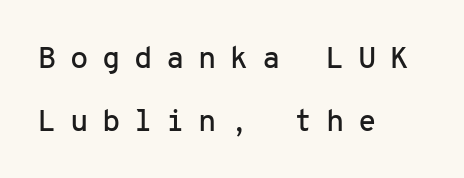
{"serif": "no", "italic": "no", "width": "normal", "stroke_contrast": "low", "x_height": "medium", "monospaced": "yes", "underline": "no", "align": "left", "line_spacing": "loose", "line_spacing_ratio": 2.1, "letter_spacing": "wide", "letter_spacing_em": 0.45, "glyph_px": 30}
